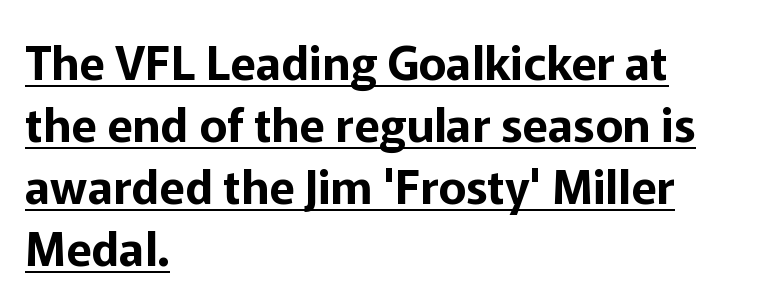
{"serif": "no", "italic": "no", "width": "normal", "stroke_contrast": "low", "x_height": "medium", "monospaced": "no", "underline": "yes", "align": "left", "line_spacing": "normal", "line_spacing_ratio": 1.32, "letter_spacing": "normal", "letter_spacing_em": 0.0, "glyph_px": 47}
